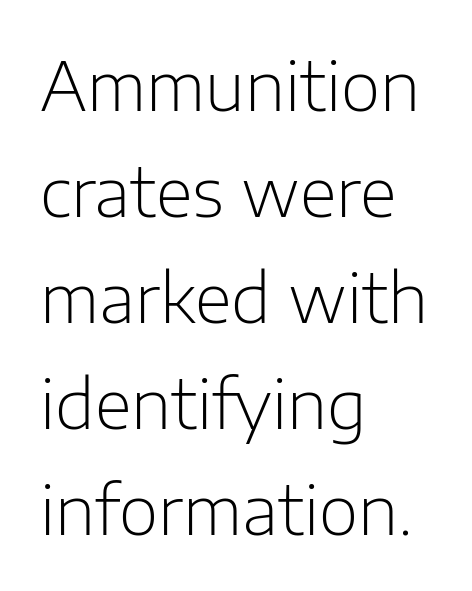
Clear beneath every line of the passage. Does extra space separate the letters? No, they use regular spacing. Do the characters align in a grid? No, the font is proportional. Weight class: somewhere from thin through regular. Characters remain perfectly vertical along every line.
